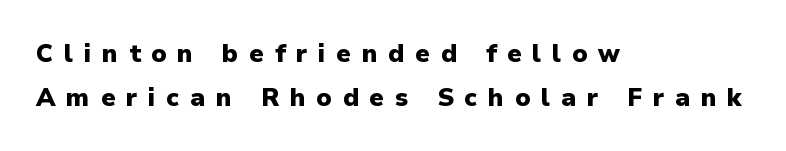
Q: Is the text bold? A: Yes.
Q: Is the text italic (slanted)? A: No, it is upright.
Q: Is the text underlined? A: No.
Q: How is the paragraph aligned? A: Left-aligned.
Q: Is the spacing between letters normal or unusually wide? A: Unusually wide.
